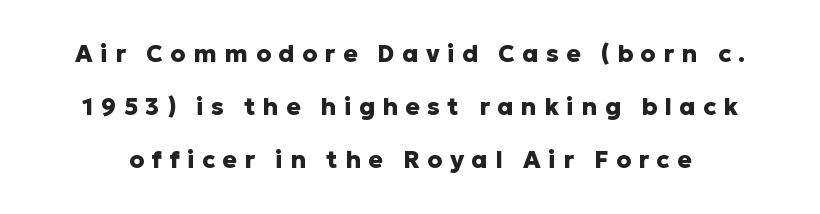
Q: Is the text bold? A: Yes.
Q: Is the text italic (slanted)? A: No, it is upright.
Q: Is the text underlined? A: No.
Q: Is the spacing between letters normal or unusually wide? A: Unusually wide.
Q: Is the spacing between lines tight, normal or loose? A: Loose.
